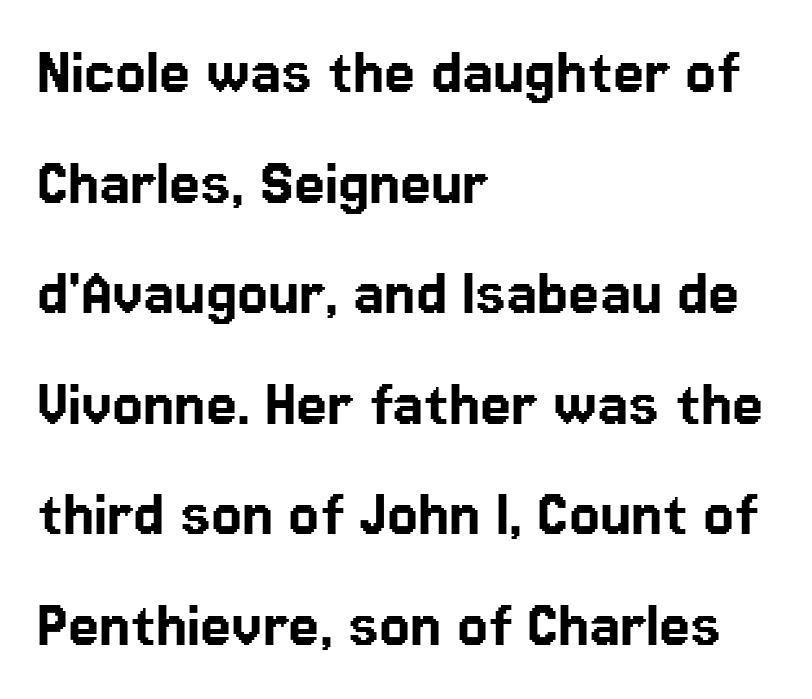
The axis of the letterforms is exactly vertical. What's the leading like? Ordinary, nothing unusual. Font category for this specimen: sans-serif. Visually the block forms a straight wall on the left and a jagged coastline on the right. Here the designer chose a conventional face with non-uniform glyph widths. The letterforms sit shoulder to shoulder at normal distance.
